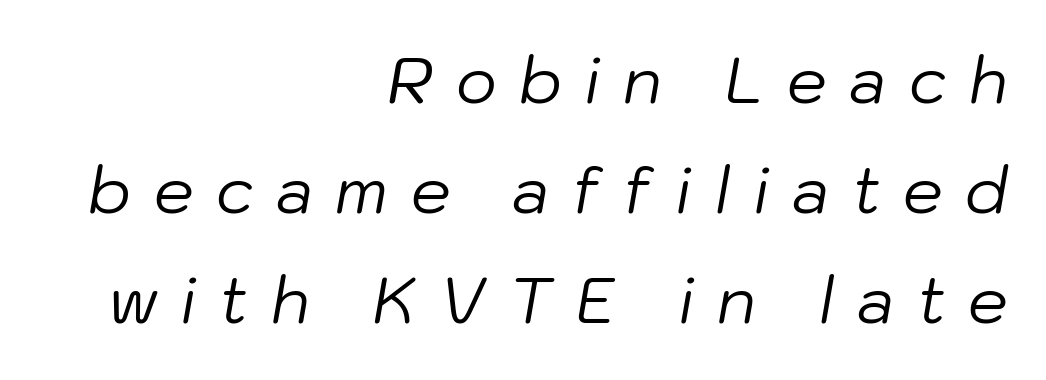
Q: Is the text bold? A: No.
Q: Is the text italic (slanted)? A: Yes, it leans right by about 10 degrees.
Q: Is the text underlined? A: No.
Q: How is the paragraph aligned? A: Right-aligned.
Q: Is the spacing between letters normal or unusually wide? A: Unusually wide.
Q: Width (condensed, normal, or wide)? A: Normal.
Q: Stroke contrast? A: Low.
Q: x-height? A: Medium.
Q: Monospaced? A: No.
